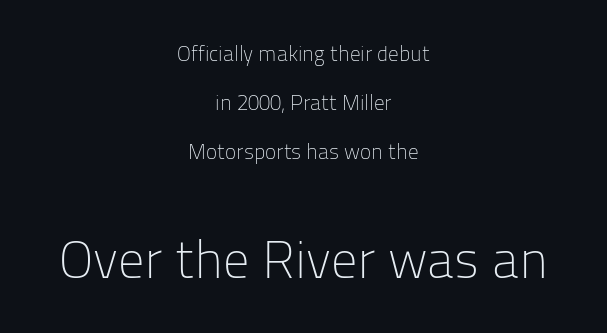
{"serif": "no", "italic": "no", "bold": "no", "weight": "light", "width": "normal", "stroke_contrast": "low", "x_height": "medium", "monospaced": "no", "underline": "no", "align": "center", "line_spacing": "loose", "line_spacing_ratio": 2.33, "letter_spacing": "normal", "letter_spacing_em": 0.0, "larger_block": "second", "size_ratio": 2.48, "glyph_px": 52}
